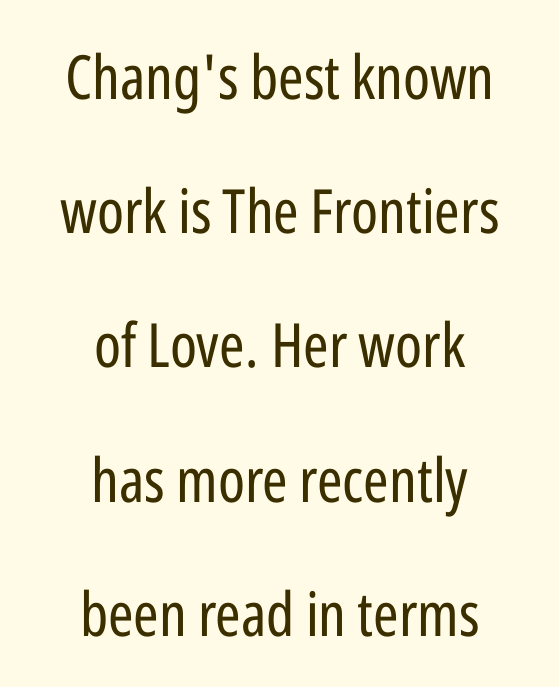
Lines of text with bare space underneath. The whitespace from short lines is split evenly between both sides. Note: no serifs on the glyphs. The rendering uses natural spacing where letterforms have individual widths.
